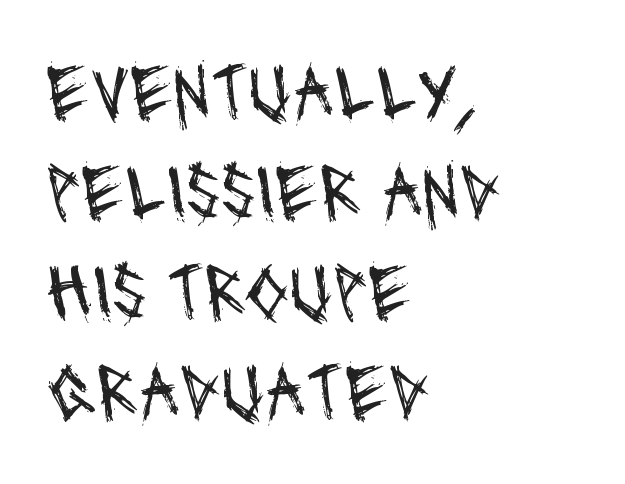
The image shows 80 px regular-weight, condensed sans-serif type; set left-aligned, normal line spacing (1.25x), normal letter spacing, not underlined; medium stroke contrast and a large x-height.
